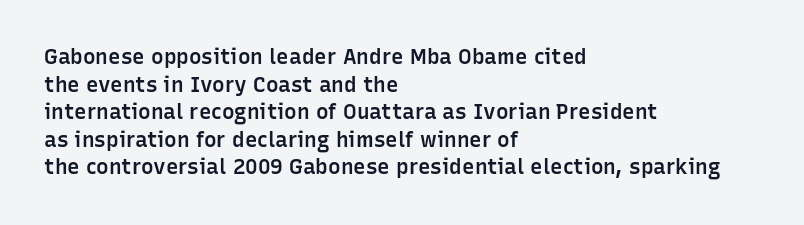
This sample uses plain, unmodified letter spacing. The foot of each line stays bare and open. The leading is moderate, giving the passage an even texture. A somewhat darkened texture: the type is semibold rather than bold.
